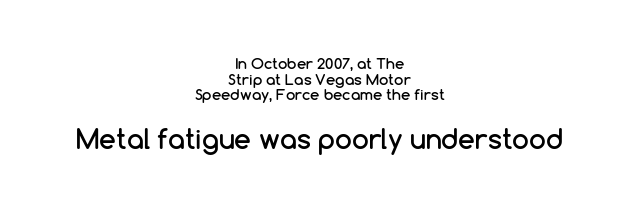
This is the regular roman posture of the typeface. Caption: multi-line text, centered on the measure. Of the two passages, the one underneath uses the larger point size. Horizontal bands of white between lines are thin slivers. The foot of each line stays bare and open.
